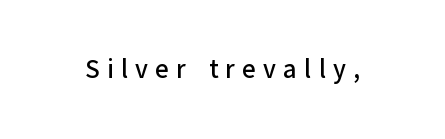
Do the letters lean? They stand straight. The type is letterspaced generously, with wide tracking. Letters rest on an invisible, unmarked baseline.
